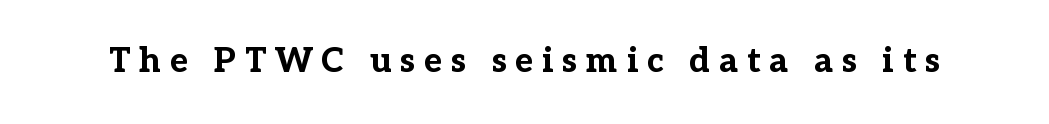
{"serif": "yes", "italic": "no", "bold": "yes", "weight": "bold", "width": "normal", "stroke_contrast": "low", "x_height": "medium", "monospaced": "no", "underline": "no", "letter_spacing": "wide", "letter_spacing_em": 0.26, "glyph_px": 34}
